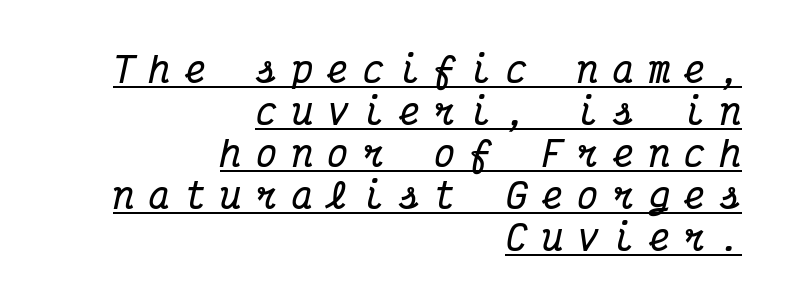
{"serif": "yes", "italic": "yes", "lean": "right", "slant_degrees": 12, "bold": "yes", "weight": "bold", "width": "condensed", "stroke_contrast": "medium", "x_height": "medium", "monospaced": "yes", "underline": "yes", "align": "right", "line_spacing_ratio": 1.2, "letter_spacing": "wide", "letter_spacing_em": 0.42, "glyph_px": 35}
